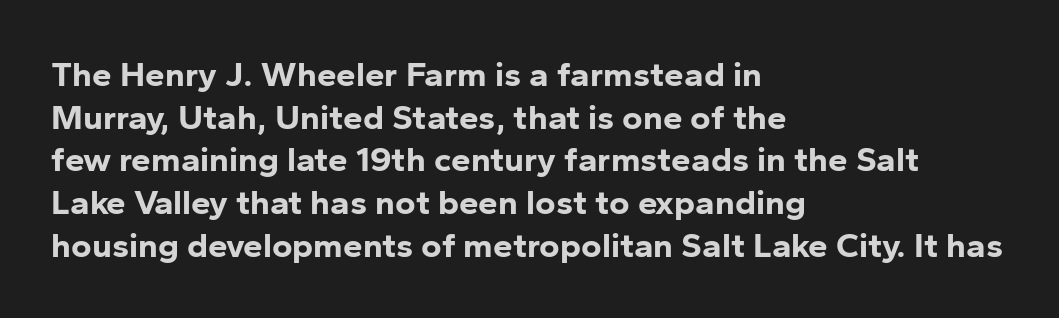
The type family on display is of the sans-serif kind. Every letter is thick-stroked: bold, no question. The setting favours the left margin, as ordinary paragraphs usually do. A clean baseline with only descenders dipping below it.
